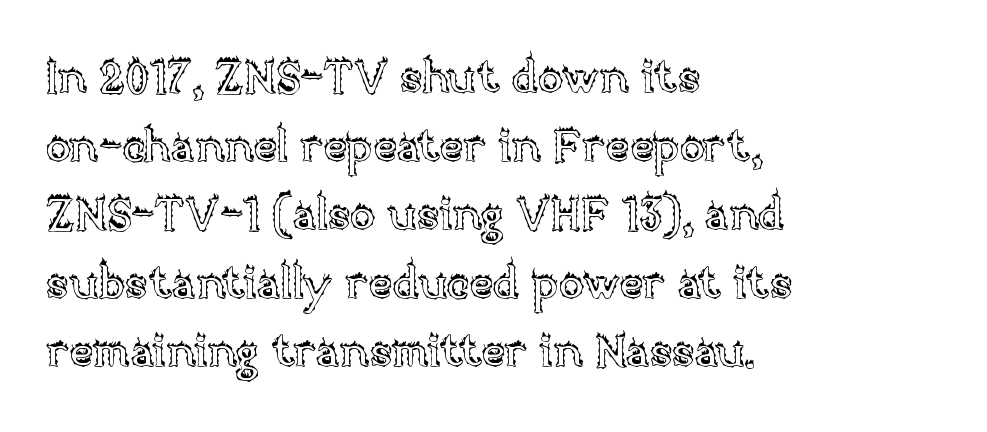
{"italic": "no", "width": "normal", "x_height": "large", "monospaced": "no", "underline": "no", "align": "left", "line_spacing": "normal", "line_spacing_ratio": 1.49, "letter_spacing": "normal", "letter_spacing_em": 0.0, "glyph_px": 46}
